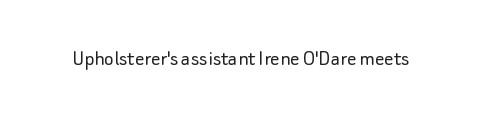
{"italic": "no", "bold": "no", "underline": "no", "letter_spacing": "normal", "letter_spacing_em": 0.0, "glyph_px": 23}
